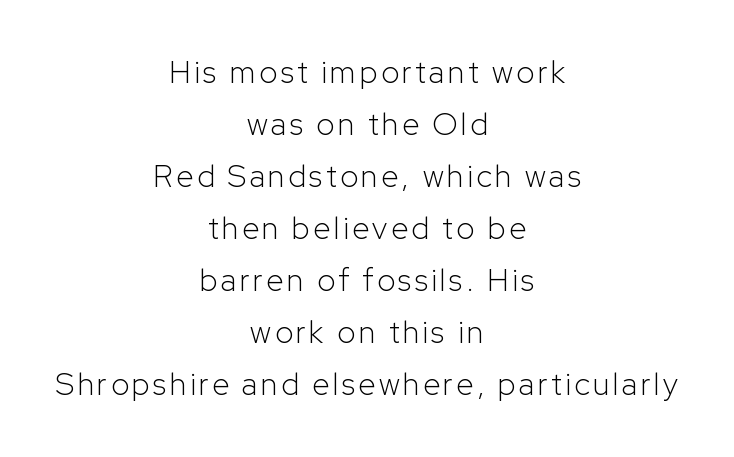
The image shows 31 px light sans-serif type, upright; set centered, normal line spacing (1.68x), not underlined; low stroke contrast and a medium x-height.
